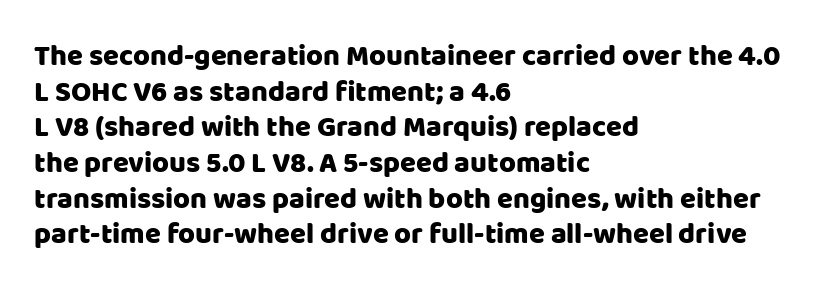
The letters sit at their default tracking, neither squeezed nor spread. Nope, no serifs anywhere on these letters. Rendered with straight, roman letterforms. Horizontal alignment here is leftward, the default for most running prose.
